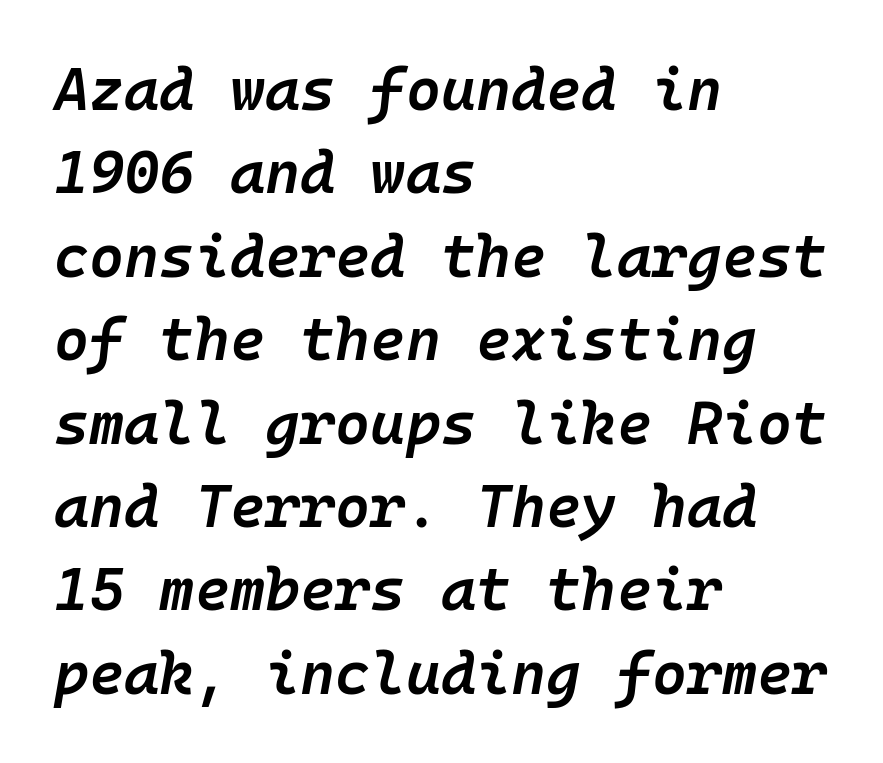
Q: Is the text bold? A: Semi-bold.
Q: Is the text italic (slanted)? A: Yes, it leans right by about 10 degrees.
Q: Is the text underlined? A: No.
Q: How is the paragraph aligned? A: Left-aligned.
Q: Is the spacing between letters normal or unusually wide? A: Normal.
Q: Is the spacing between lines tight, normal or loose? A: Normal.
Q: Width (condensed, normal, or wide)? A: Normal.
Q: Stroke contrast? A: Low.
Q: x-height? A: Medium.
Q: Monospaced? A: Yes.
